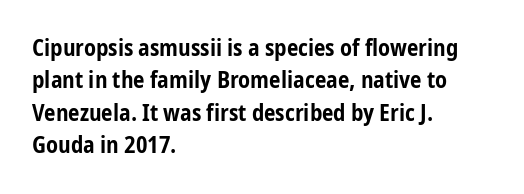
{"italic": "no", "bold": "yes", "underline": "no", "align": "left", "line_spacing": "normal", "line_spacing_ratio": 1.41, "letter_spacing": "normal", "letter_spacing_em": 0.0, "glyph_px": 23}
